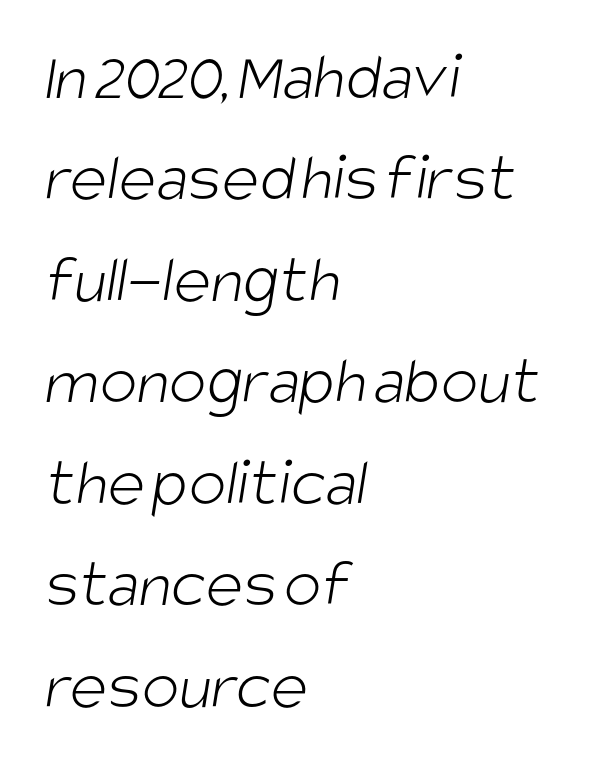
Nothing heavy about these letters — not bold at all. Tracking here is standard; glyphs follow each other at the usual distance. The line-height multiplier appears to be the usual default. Reading down the block, your eye returns to a fixed left position each line.
